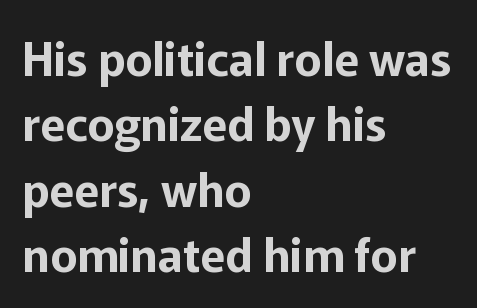
{"serif": "no", "italic": "no", "width": "normal", "stroke_contrast": "low", "x_height": "medium", "monospaced": "no", "underline": "no", "align": "left", "line_spacing": "normal", "line_spacing_ratio": 1.42, "letter_spacing": "normal", "letter_spacing_em": 0.0, "glyph_px": 46}
